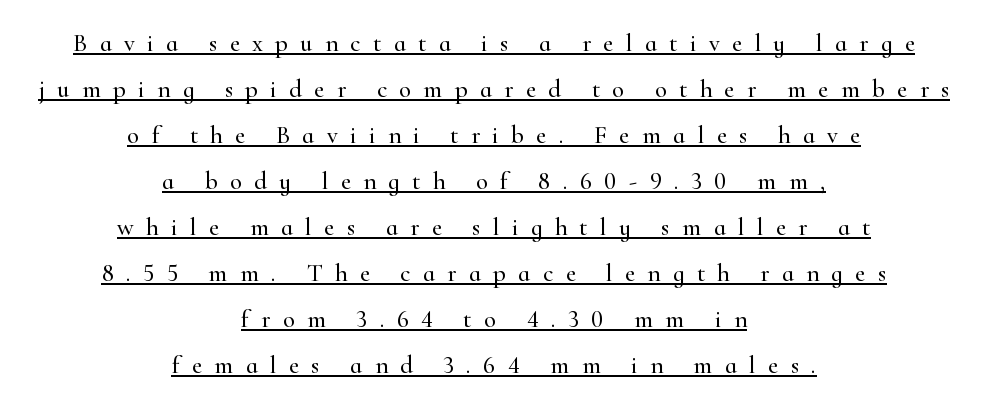
{"italic": "no", "underline": "yes", "align": "center", "line_spacing_ratio": 1.84, "letter_spacing": "wide", "letter_spacing_em": 0.49, "glyph_px": 25}
